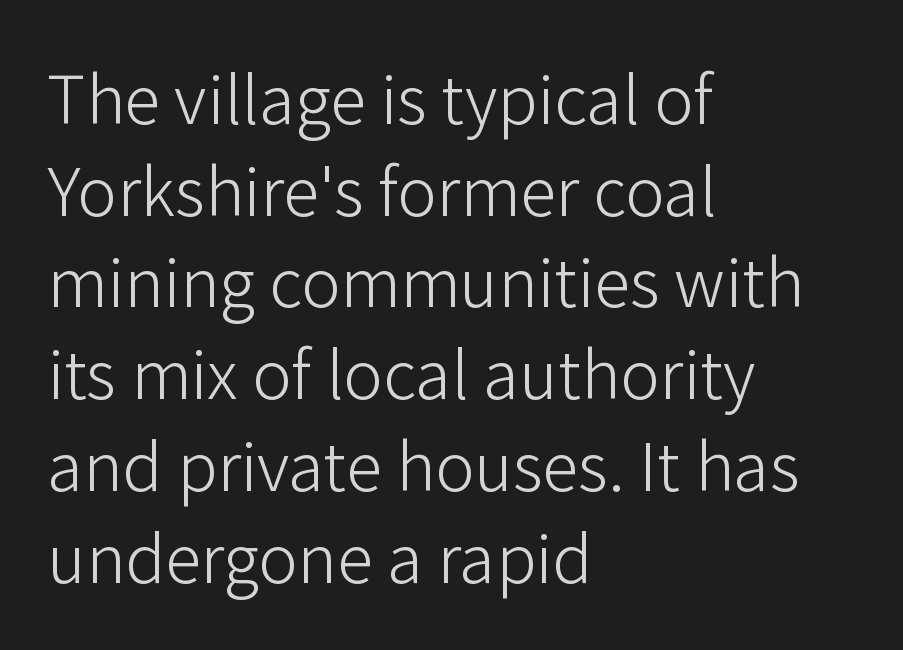
{"serif": "no", "italic": "no", "bold": "no", "weight": "light", "width": "normal", "stroke_contrast": "low", "x_height": "medium", "monospaced": "no", "underline": "no", "align": "left", "line_spacing": "normal", "line_spacing_ratio": 1.39, "letter_spacing": "normal", "letter_spacing_em": 0.0, "glyph_px": 66}
